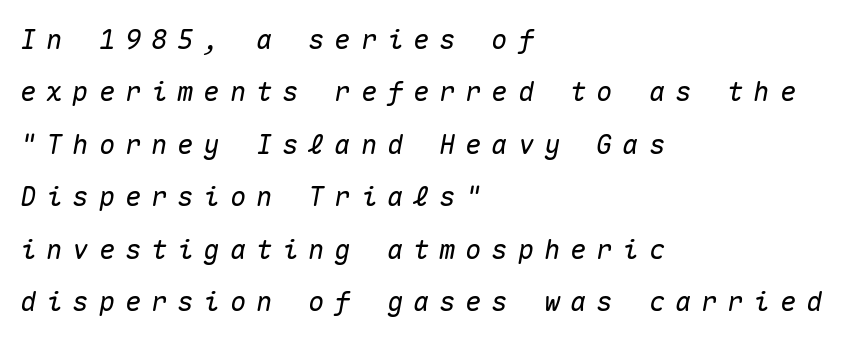
The image shows 27 px text type, italic (leaning right); set left-aligned, loose line spacing (1.94x), unusually wide letter spacing (+0.37 em), not underlined.
